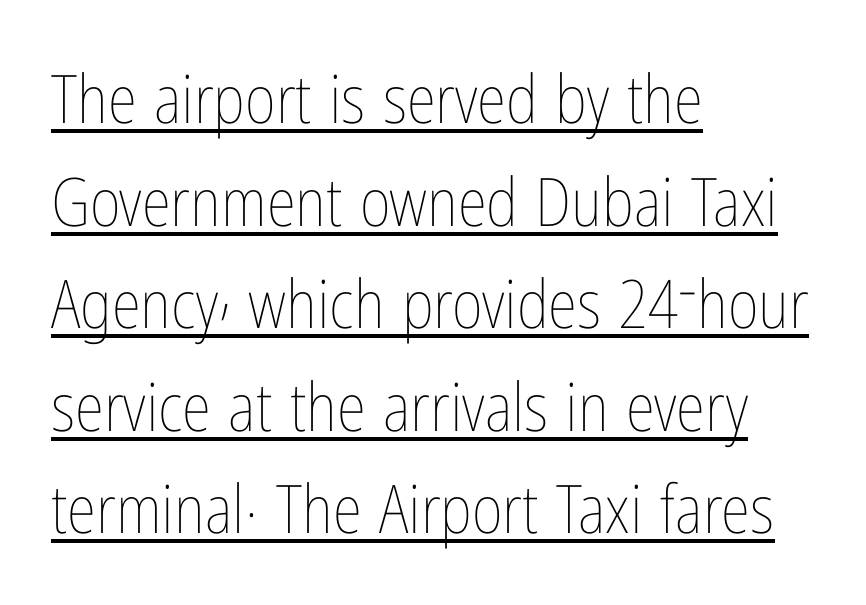
The image shows 67 px thin, condensed type, upright; set left-aligned, normal line spacing (1.53x), normal letter spacing, underlined; low stroke contrast and a medium x-height.
